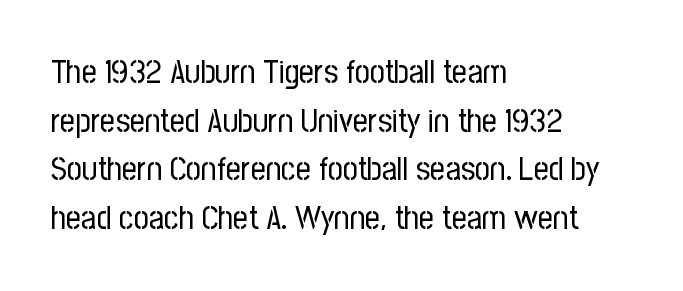
Q: Is the text bold? A: No.
Q: Is the text italic (slanted)? A: No, it is upright.
Q: Is the typeface a serif or a sans-serif typeface? A: Sans-serif.
Q: Is the text underlined? A: No.
Q: How is the paragraph aligned? A: Left-aligned.
Q: Is the spacing between letters normal or unusually wide? A: Normal.
Q: Is the spacing between lines tight, normal or loose? A: Normal.
Q: Width (condensed, normal, or wide)? A: Condensed.
Q: Stroke contrast? A: Low.
Q: x-height? A: Medium.
Q: Monospaced? A: No.
